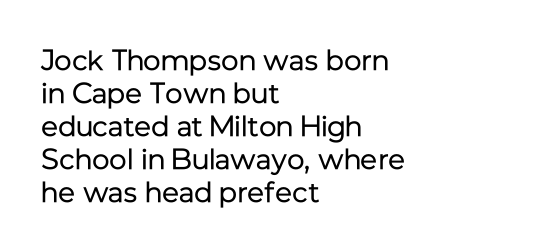
{"serif": "no", "italic": "no", "bold": "no", "weight": "regular", "width": "normal", "stroke_contrast": "low", "x_height": "medium", "monospaced": "no", "underline": "no", "align": "left", "line_spacing": "tight", "line_spacing_ratio": 1.14, "letter_spacing": "normal", "letter_spacing_em": 0.0, "glyph_px": 29}
